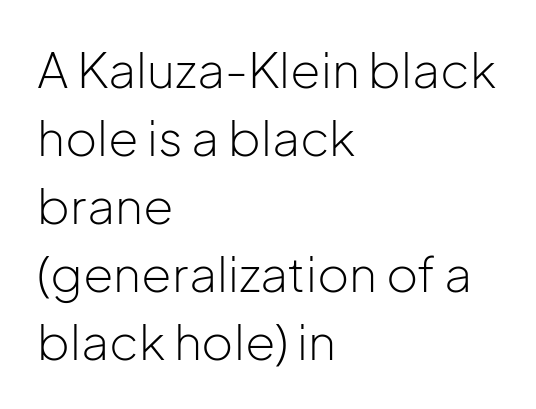
Q: Is the text bold? A: No.
Q: Is the text italic (slanted)? A: No, it is upright.
Q: Is the typeface a serif or a sans-serif typeface? A: Sans-serif.
Q: Is the text underlined? A: No.
Q: How is the paragraph aligned? A: Left-aligned.
Q: Is the spacing between letters normal or unusually wide? A: Normal.
Q: Is the spacing between lines tight, normal or loose? A: Normal.
Q: Width (condensed, normal, or wide)? A: Normal.
Q: Stroke contrast? A: Low.
Q: x-height? A: Medium.
Q: Monospaced? A: No.
